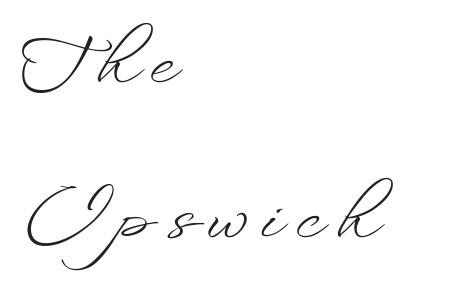
{"bold": "no", "weight": "light", "width": "wide", "stroke_contrast": "low", "x_height": "small", "monospaced": "no", "underline": "no", "align": "left", "line_spacing": "loose", "line_spacing_ratio": 2.31, "glyph_px": 67}
